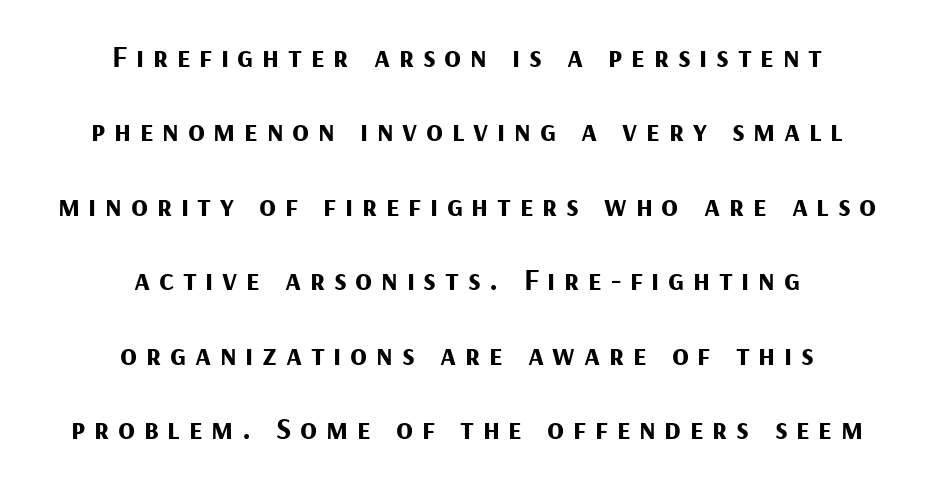
The image shows 31 px bold sans-serif type, upright; set centered, loose line spacing (2.4x), unusually wide letter spacing (+0.28 em), not underlined; medium stroke contrast and a medium x-height.
